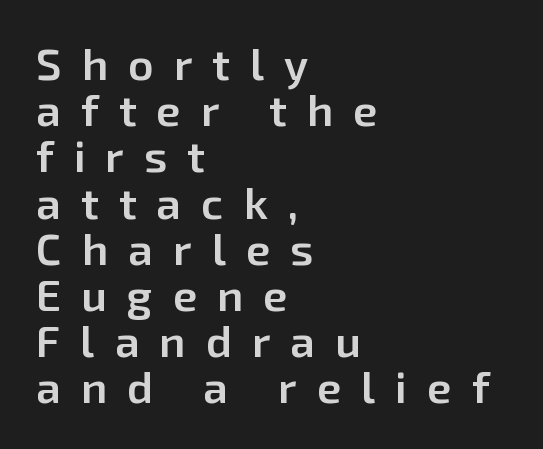
Does the copy run flush right? No — it runs flush left. These lines have a slow, spaced-out rhythm from letter to letter. How would I describe the line gaps? Narrow and economical. Do the letters lean? They stand straight. The letters advance in unequal steps, a hallmark of proportional type. Type without underlining.
